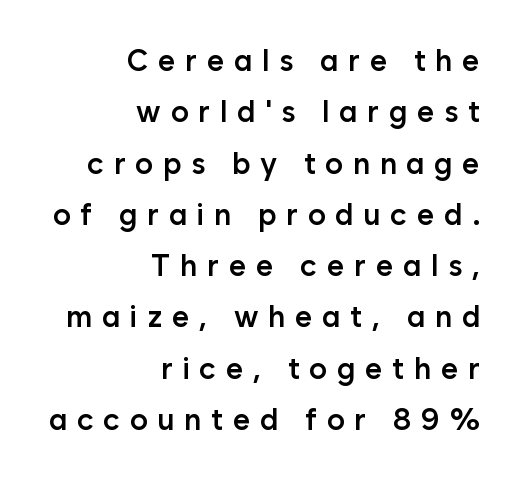
The image shows 30 px semibold sans-serif type, upright; set right-aligned, line spacing 1.71x, unusually wide letter spacing (+0.32 em), not underlined; low stroke contrast and a medium x-height.
